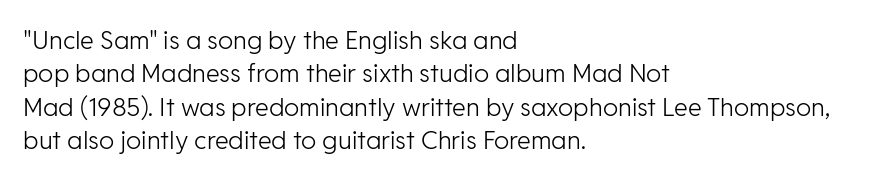
Notice how the stems are strictly vertical — no italics here. Clear beneath every line of the passage. Compared with typical paragraphs, the rows here are spaced about the same. The letters look calm and open, with moderate or lighter stems. Spacing between characters is what you'd get straight out of the box.
